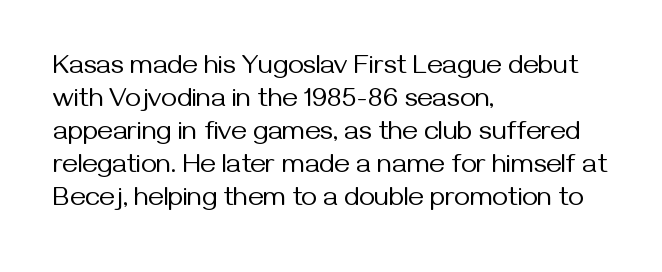
The type sits square on the baseline with zero lean. All the whitespace from short lines collects on the right. Students, note that the glyphs here touch the page at normal intervals. Weight class: somewhere from thin through regular. The foot of each line stays bare and open.
